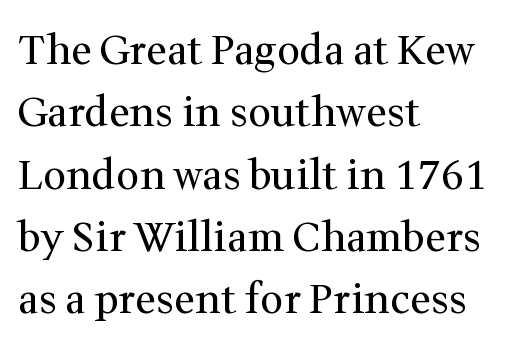
{"serif": "yes", "italic": "no", "bold": "no", "weight": "regular", "width": "normal", "stroke_contrast": "medium", "x_height": "medium", "monospaced": "no", "underline": "no", "align": "left", "line_spacing": "normal", "line_spacing_ratio": 1.52, "letter_spacing": "normal", "letter_spacing_em": 0.0, "glyph_px": 41}
